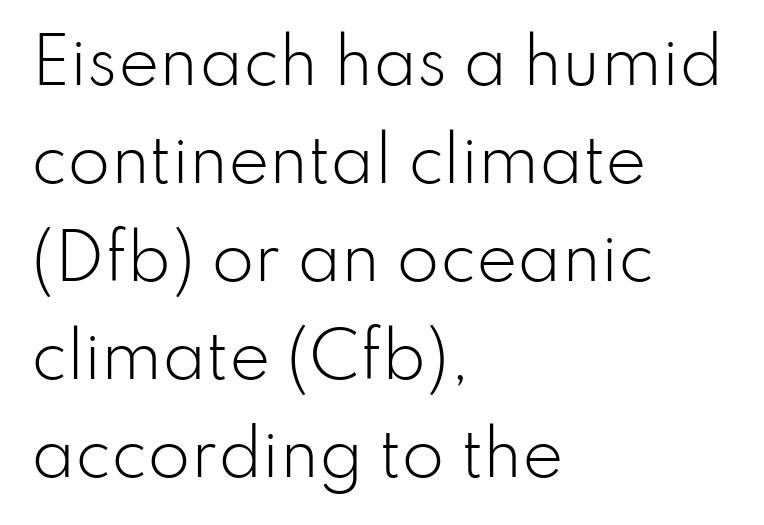
Compared with a centered layout, this one pins lines to the left instead. Is the type heavy? It reads as light-to-regular instead. The block of text has a typical density, with ordinary space between rows. Do the characters align in a grid? No, the font is proportional. Designer's note — italics off, roman on. Each letter's strokes conclude bluntly, with no projecting serifs.
